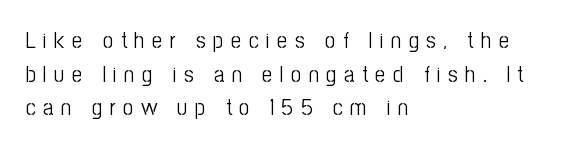
{"italic": "no", "bold": "no", "underline": "no", "align": "left", "line_spacing": "normal", "line_spacing_ratio": 1.46, "letter_spacing": "wide", "letter_spacing_em": 0.32, "glyph_px": 23}
